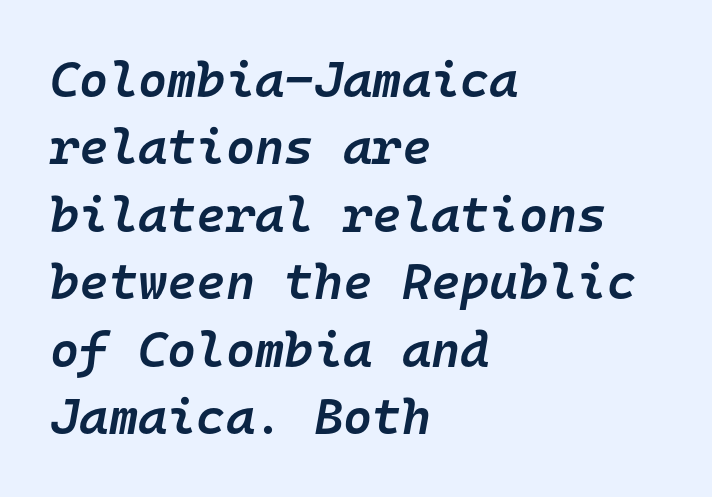
The image shows 50 px semibold type, italic (leaning right), monospaced; set left-aligned, normal line spacing (1.35x), normal letter spacing, not underlined; low stroke contrast and a medium x-height.
